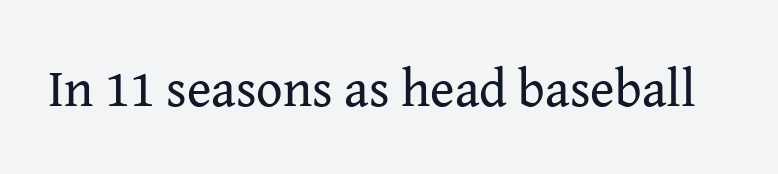
Short note: letters normally spaced. Designer's note — italics off, roman on. Bare-footed words on every line. Nothing heavy about these letters — not bold at all.
